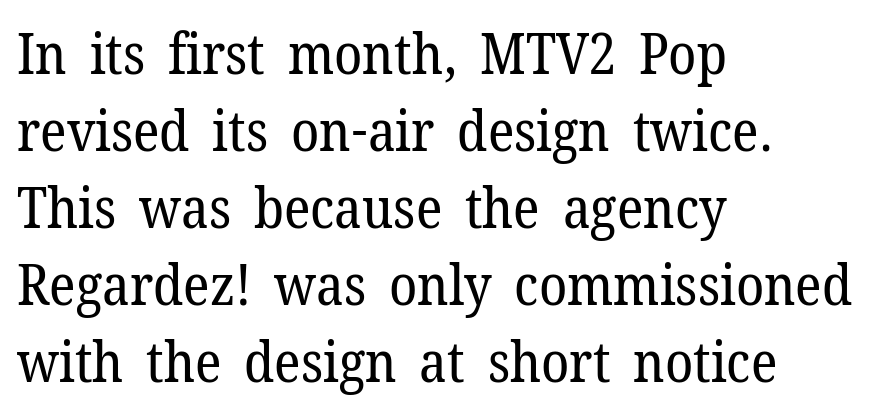
{"serif": "yes", "italic": "no", "bold": "no", "weight": "regular", "width": "normal", "stroke_contrast": "low", "x_height": "medium", "monospaced": "no", "underline": "no", "align": "left", "line_spacing": "normal", "line_spacing_ratio": 1.35, "letter_spacing": "normal", "letter_spacing_em": 0.0, "glyph_px": 57}
